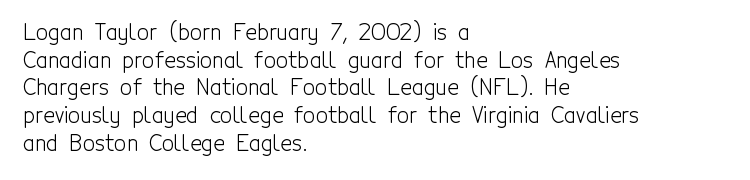
{"italic": "no", "bold": "no", "underline": "no", "align": "left", "line_spacing": "normal", "line_spacing_ratio": 1.26, "letter_spacing": "normal", "letter_spacing_em": 0.0, "glyph_px": 22}
